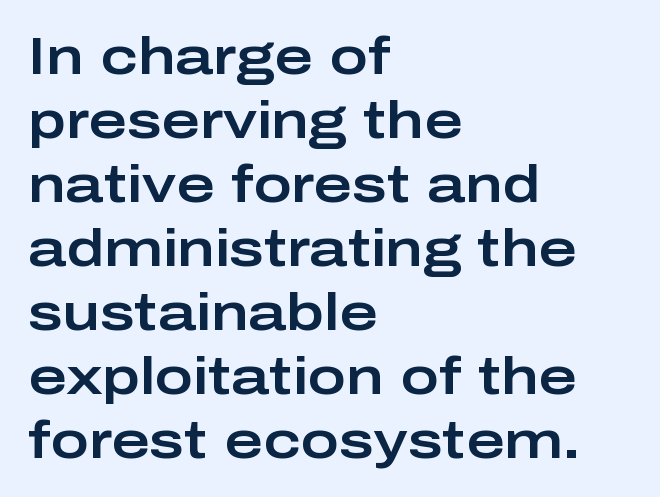
{"serif": "no", "italic": "no", "width": "wide", "stroke_contrast": "low", "x_height": "medium", "monospaced": "no", "underline": "no", "align": "left", "line_spacing_ratio": 1.23, "letter_spacing": "normal", "letter_spacing_em": 0.0, "glyph_px": 52}
